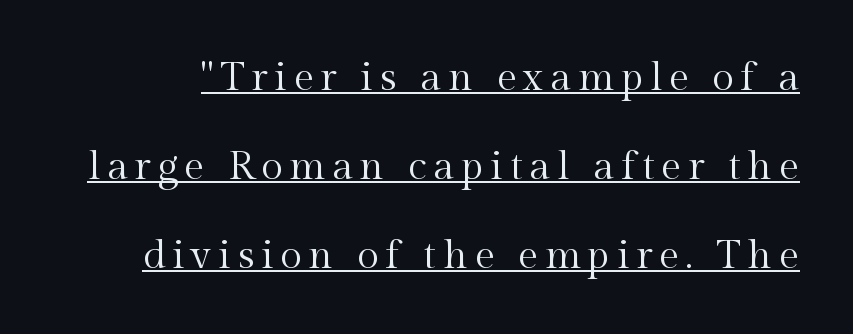
The type family on display is of the serif kind. Tall strokes in this sample are plumb rather than angled. Vertical stems look standard width or narrower in stroke. What's the leading like? Stretched, with rows far apart. The face used here is proportionally spaced, like ordinary book or web type.
